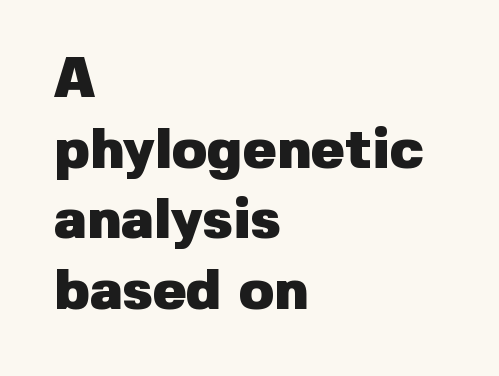
{"serif": "no", "italic": "no", "bold": "yes", "weight": "heavy", "width": "normal", "stroke_contrast": "low", "x_height": "medium", "monospaced": "no", "underline": "no", "align": "left", "line_spacing_ratio": 1.24, "letter_spacing": "normal", "letter_spacing_em": 0.0, "glyph_px": 57}
